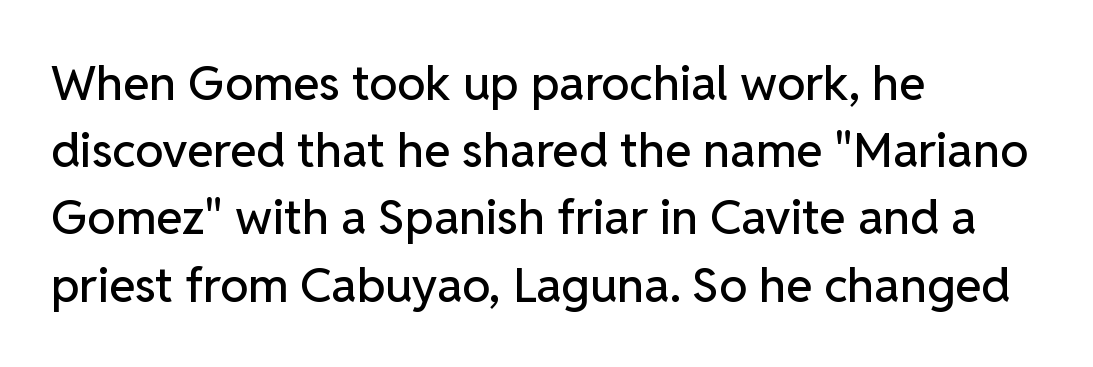
The letters sit at their default tracking, neither squeezed nor spread. Nope, no serifs anywhere on these letters. The setting favours the left margin, as ordinary paragraphs usually do. Evenly set lines give the paragraph a standard silhouette.
